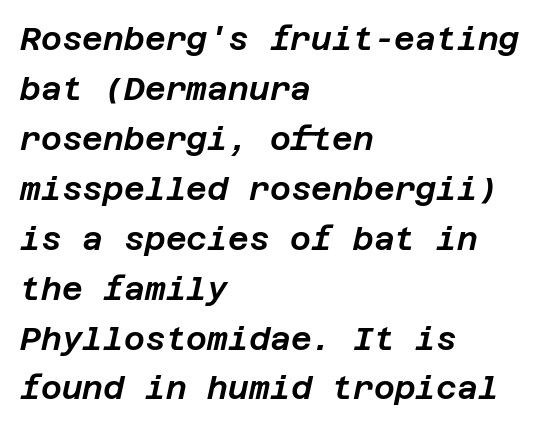
The rendering anchors every line to the left-hand side. The strip under each line holds only bare page. The lettering tilts uniformly, giving the passage an italic look. Reading down the column, the eye jumps a familiar distance to each next line. The letters sit at their default tracking, neither squeezed nor spread.
